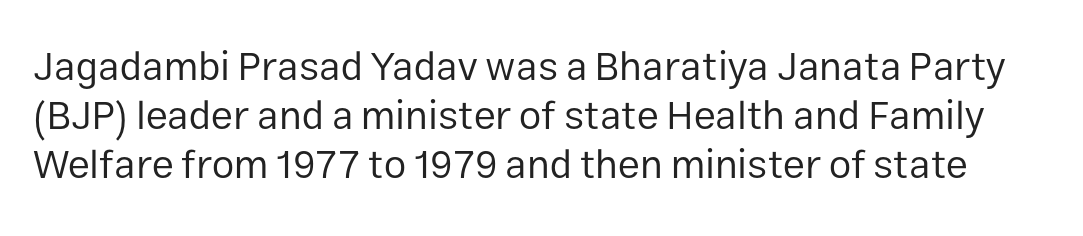
The image shows 40 px regular-weight sans-serif type, upright; set line spacing 1.23x, normal letter spacing, not underlined; low stroke contrast and a medium x-height.
